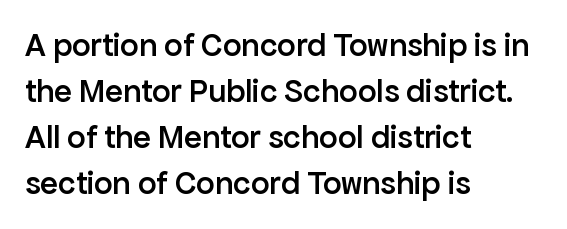
Is the letter spacing exaggerated? No — it looks like the ordinary default. Note: no serifs on the glyphs. These lines were composed using upright roman letters. Horizontal alignment here is leftward, the default for most running prose.
